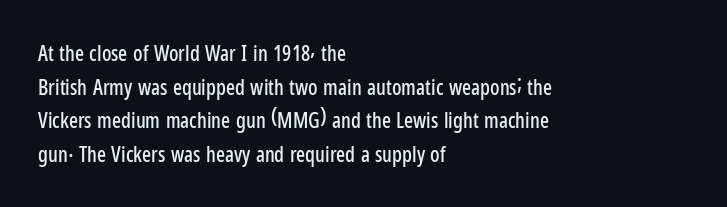
{"italic": "no", "underline": "no", "align": "left", "line_spacing": "normal", "line_spacing_ratio": 1.6, "letter_spacing": "normal", "letter_spacing_em": 0.0, "glyph_px": 21}
